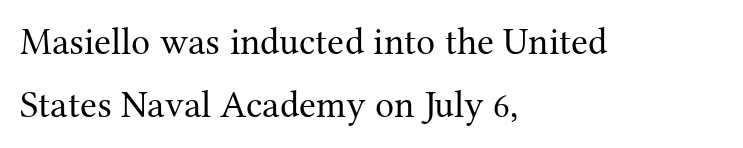
The image shows 38 px regular-weight serif type, upright; set left-aligned, normal line spacing (1.66x), normal letter spacing, not underlined; medium stroke contrast and a medium x-height.
